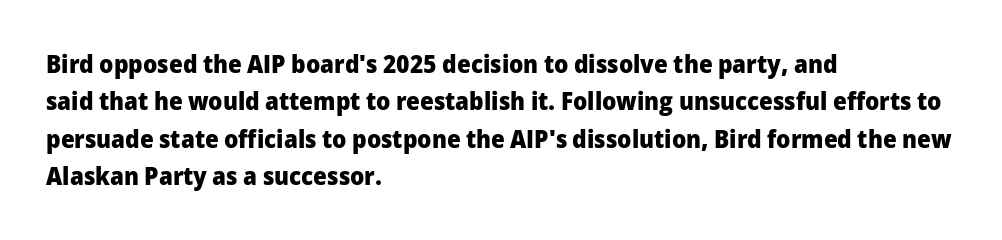
Q: Is the text bold? A: Yes.
Q: Is the text italic (slanted)? A: No, it is upright.
Q: Is the text underlined? A: No.
Q: How is the paragraph aligned? A: Left-aligned.
Q: Is the spacing between letters normal or unusually wide? A: Normal.
Q: Is the spacing between lines tight, normal or loose? A: Normal.
